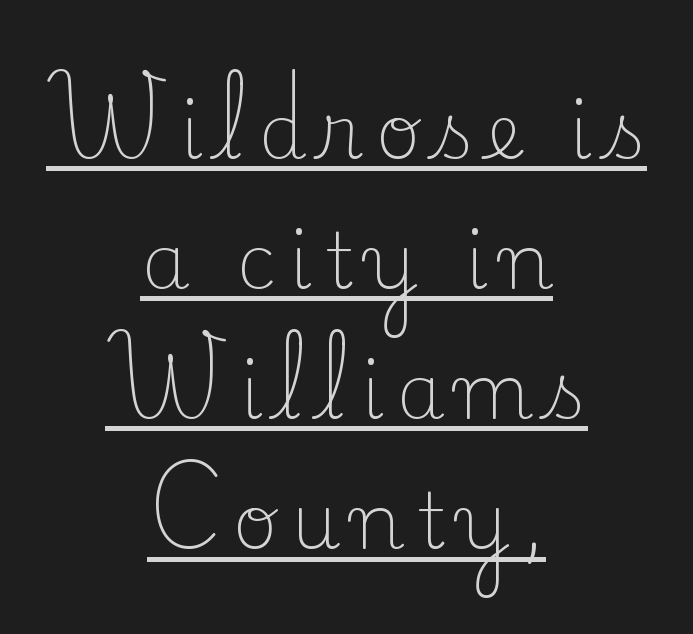
The image shows 77 px light serif type, upright; set centered, normal line spacing (1.69x), underlined; low stroke contrast and a small x-height.
